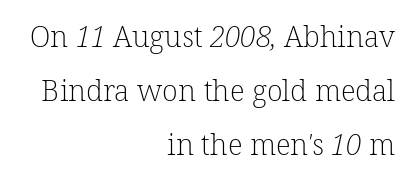
The face used here is proportionally spaced, like ordinary book or web type. In terms of letterspacing, this is plain default setting. Think standard paragraph weight, or any step lighter than that. The words here are not underlined.
